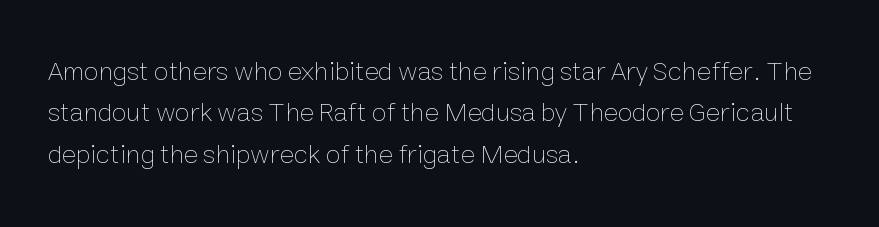
Q: Is the text bold? A: No.
Q: Is the text italic (slanted)? A: No, it is upright.
Q: Is the text underlined? A: No.
Q: How is the paragraph aligned? A: Left-aligned.
Q: Is the spacing between letters normal or unusually wide? A: Normal.
Q: Is the spacing between lines tight, normal or loose? A: Normal.
